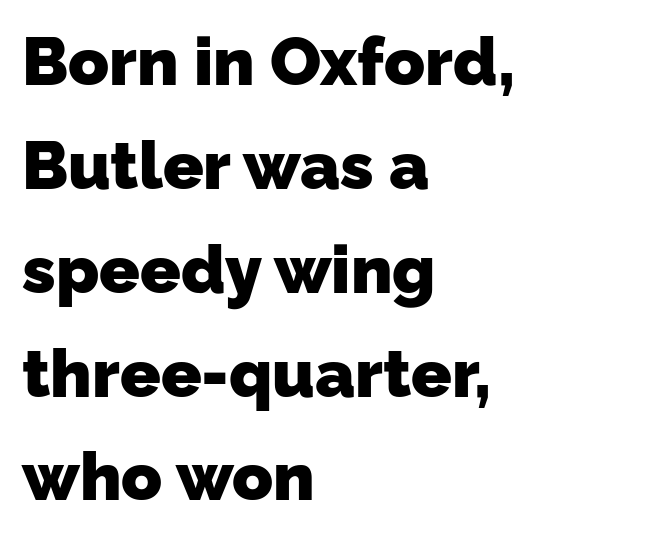
{"serif": "no", "bold": "yes", "weight": "heavy", "width": "normal", "stroke_contrast": "low", "x_height": "medium", "monospaced": "no", "underline": "no", "align": "left", "line_spacing": "normal", "line_spacing_ratio": 1.55, "letter_spacing": "normal", "letter_spacing_em": 0.0, "glyph_px": 67}
